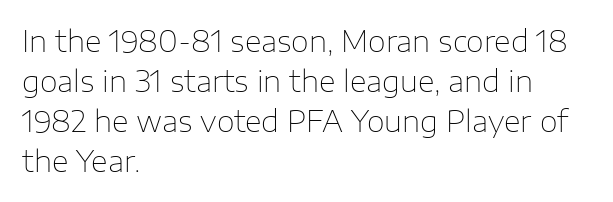
Bare-footed words on every line. Every row of glyphs begins at an identical x-position on the left. The strokes carry an ordinary text weight at most. Character widths vary here, with narrow letters taking less room than wide ones. The line-height multiplier appears to be the usual default. Characters remain perfectly vertical along every line.
